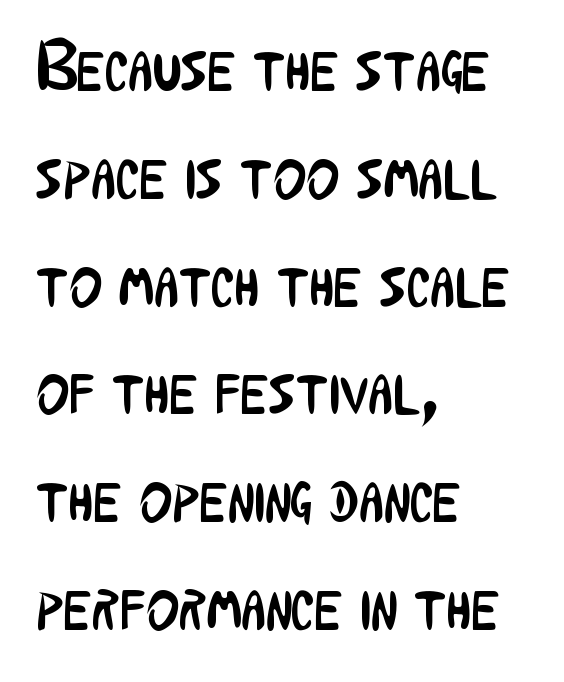
The face used here is proportionally spaced, like ordinary book or web type. The space beneath each line is pristine and unruled. Type style note: lacks serifs. Inter-character spacing is left at the font's built-in metrics. Is there any slant? The stems are plumb.
